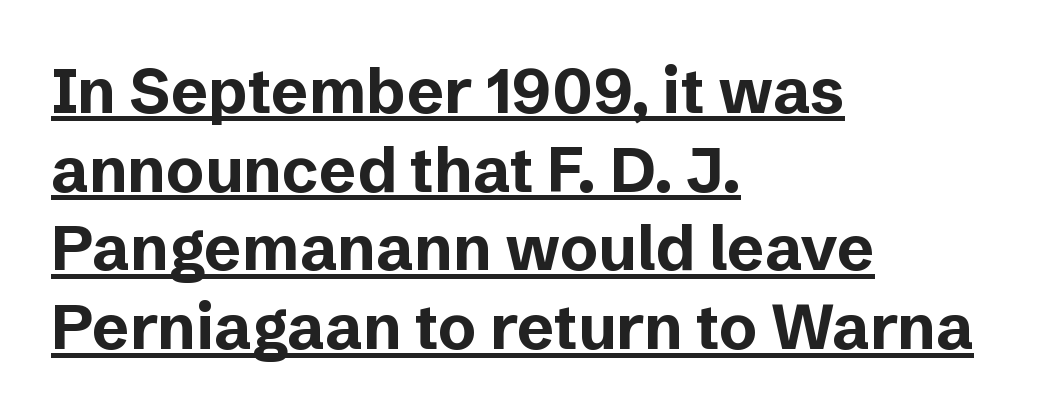
The image shows 63 px bold sans-serif type, upright; set left-aligned, normal line spacing (1.25x), normal letter spacing, underlined; low stroke contrast and a medium x-height.
